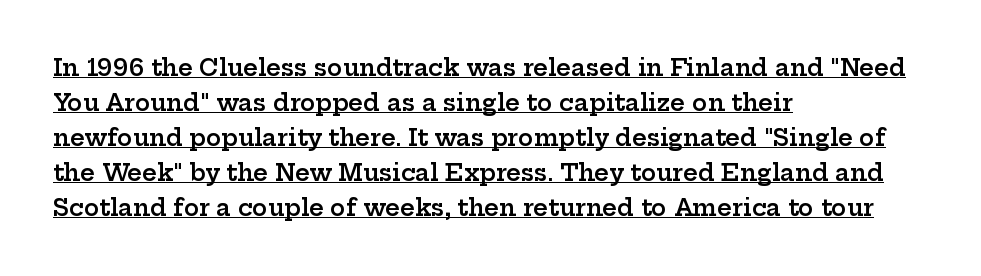
Q: Is the text bold? A: Semi-bold.
Q: Is the text italic (slanted)? A: No, it is upright.
Q: Is the text underlined? A: Yes.
Q: How is the paragraph aligned? A: Left-aligned.
Q: Is the spacing between letters normal or unusually wide? A: Normal.
Q: Is the spacing between lines tight, normal or loose? A: Normal.
